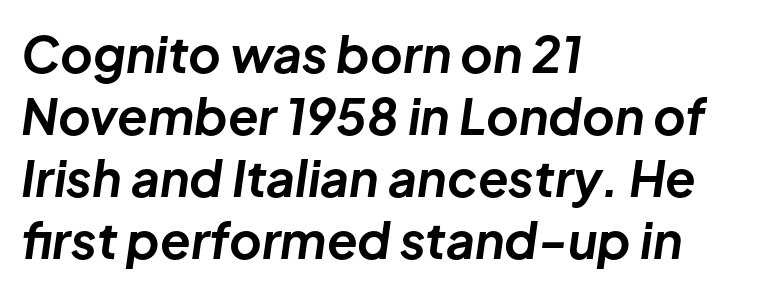
The lettering tilts uniformly, giving the passage an italic look. The gap between lines stays unmarked. Varying glyph widths throughout — classic text-font behaviour. Bold? Absolutely — the strokes are thick and heavy. This sample is left-justified, so line endings fall wherever the words run out.
